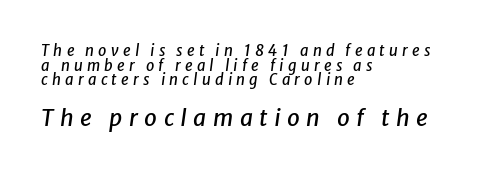
Q: Is the text italic (slanted)? A: Yes, it leans right by about 8 degrees.
Q: Is the text underlined? A: No.
Q: How is the paragraph aligned? A: Left-aligned.
Q: Is the spacing between letters normal or unusually wide? A: Unusually wide.
Q: Is the spacing between lines tight, normal or loose? A: Tight.
Q: Which block of text is set in a larger size, the first (top) or the second (bottom)? A: The second (bottom) one.
